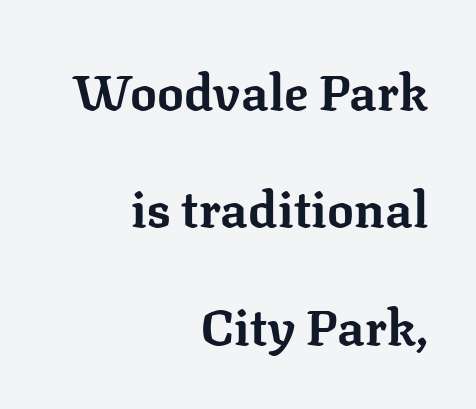
Nobody touched the tracking dial on this one. Set as a true bold cut, around the 700 mark. Italic: no, the glyphs are upright roman. Type without underlining.
